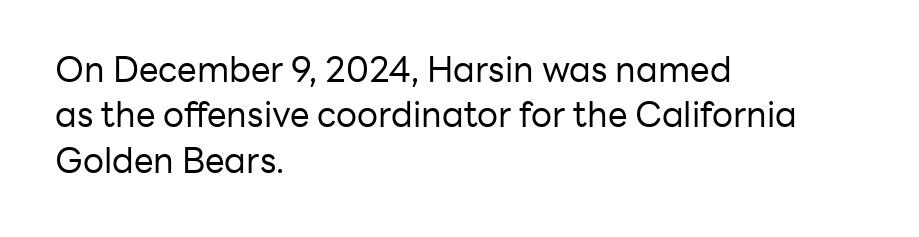
Q: Is the text bold? A: No.
Q: Is the text italic (slanted)? A: No, it is upright.
Q: Is the typeface a serif or a sans-serif typeface? A: Sans-serif.
Q: Is the text underlined? A: No.
Q: How is the paragraph aligned? A: Left-aligned.
Q: Is the spacing between letters normal or unusually wide? A: Normal.
Q: Is the spacing between lines tight, normal or loose? A: Normal.
Q: Width (condensed, normal, or wide)? A: Normal.
Q: Stroke contrast? A: Low.
Q: x-height? A: Medium.
Q: Monospaced? A: No.
